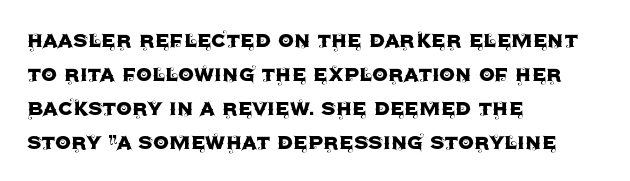
These lines were composed using upright roman letters. Line beginnings align vertically; line endings do not. Quick note: underline off. Nobody touched the tracking dial on this one. Leading matches the norm, producing a regular column.
